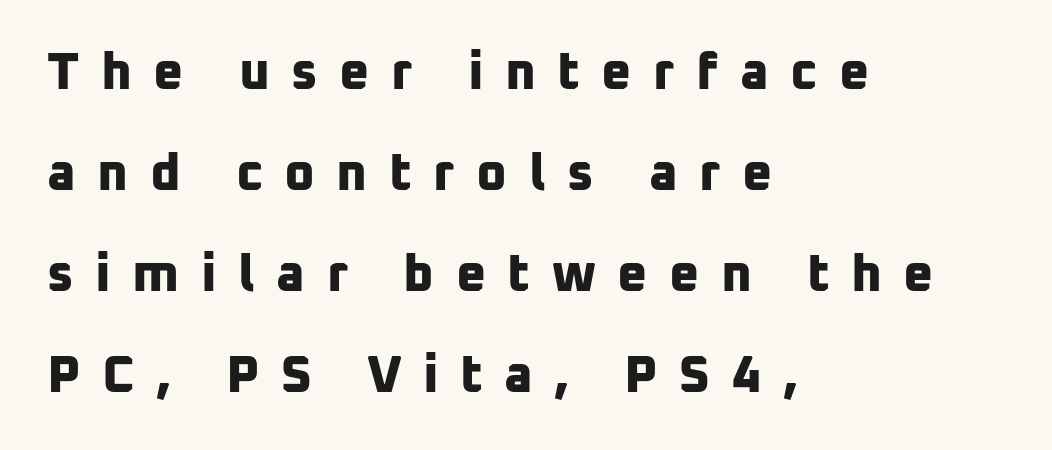
Q: Is the text bold? A: Yes.
Q: Is the typeface a serif or a sans-serif typeface? A: Sans-serif.
Q: Is the text underlined? A: No.
Q: How is the paragraph aligned? A: Left-aligned.
Q: Is the spacing between letters normal or unusually wide? A: Unusually wide.
Q: Is the spacing between lines tight, normal or loose? A: Loose.
Q: Width (condensed, normal, or wide)? A: Normal.
Q: Stroke contrast? A: Low.
Q: x-height? A: Medium.
Q: Monospaced? A: No.
